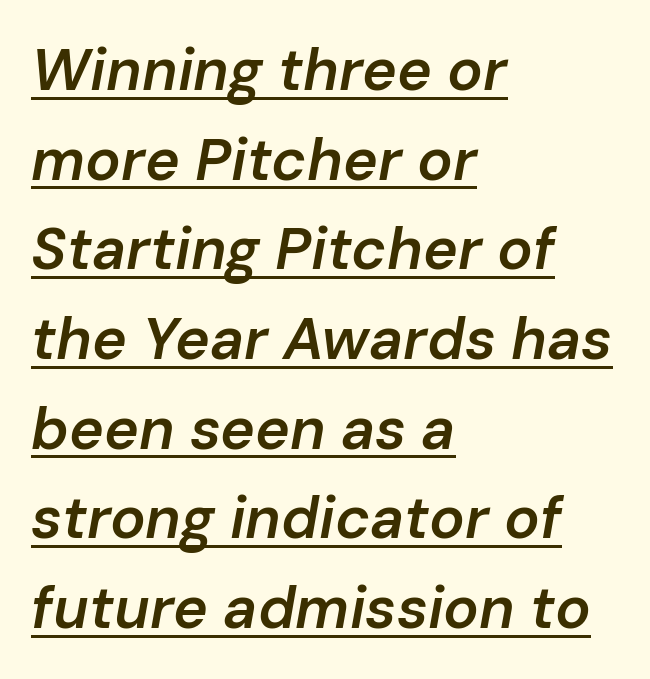
{"italic": "yes", "lean": "right", "slant_degrees": 10, "bold": "semi", "weight": "semibold", "width": "normal", "stroke_contrast": "low", "x_height": "medium", "monospaced": "no", "underline": "yes", "align": "left", "line_spacing": "normal", "line_spacing_ratio": 1.52, "letter_spacing": "normal", "letter_spacing_em": 0.0, "glyph_px": 59}
